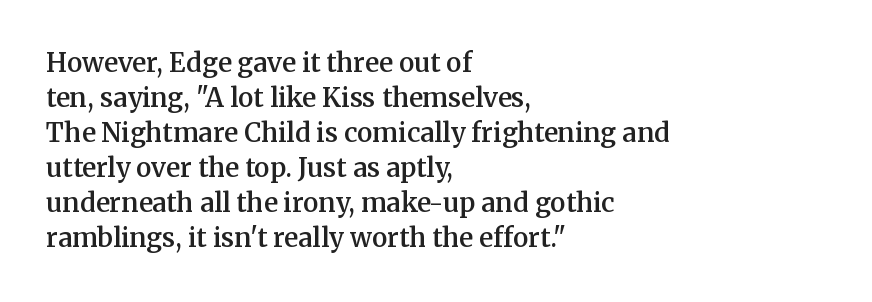
The image shows 26 px text type, upright; set left-aligned, normal line spacing (1.35x), normal letter spacing, not underlined.
